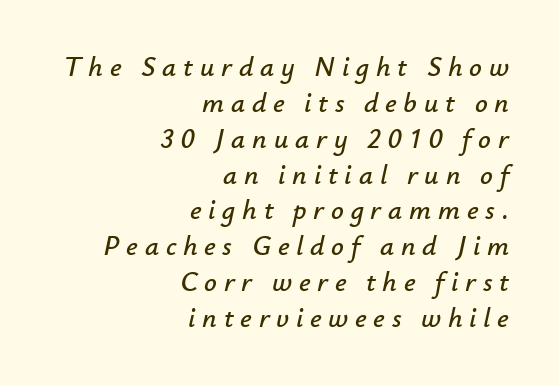
The image shows 28 px text type, italic (leaning right); set right-aligned, normal line spacing (1.28x), unusually wide letter spacing (+0.24 em), not underlined; low stroke contrast and a small x-height.
